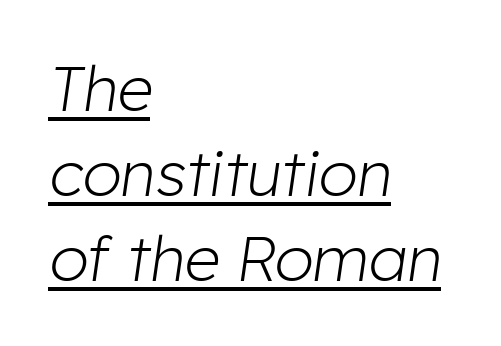
Q: Is the text bold? A: No.
Q: Is the text italic (slanted)? A: Yes, it leans right by about 8 degrees.
Q: Is the text underlined? A: Yes.
Q: How is the paragraph aligned? A: Left-aligned.
Q: Is the spacing between letters normal or unusually wide? A: Normal.
Q: Is the spacing between lines tight, normal or loose? A: Normal.
Q: Width (condensed, normal, or wide)? A: Normal.
Q: Stroke contrast? A: Low.
Q: x-height? A: Medium.
Q: Monospaced? A: No.
